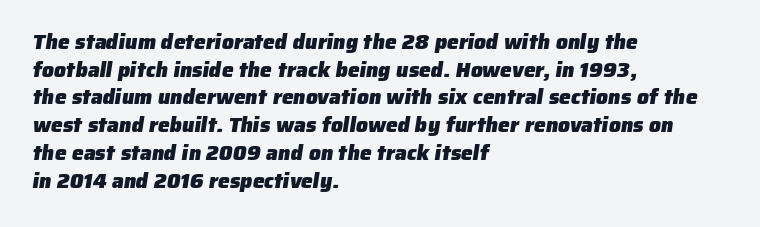
Summary of vertical rhythm: regular, with standard interline spacing. The tracking reads as untouched default to a designer's eye. The baseline area is clear. I'd describe the lettering as bold — thick and assertive. Short and long lines alike share a common starting point at left.
